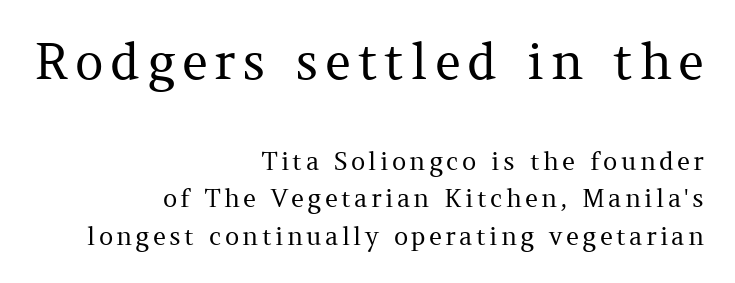
The image shows 50 px regular-weight serif type, upright; set right-aligned, normal line spacing (1.5x), not underlined; the first (top) block is 2.0x larger; medium stroke contrast and a medium x-height.
